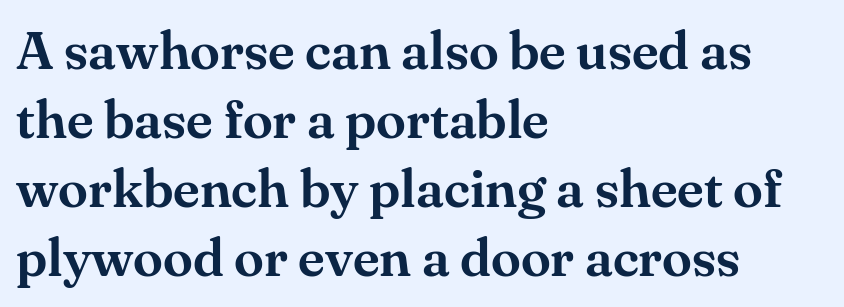
The image shows 54 px serif type, upright; set left-aligned, normal line spacing (1.28x), normal letter spacing, not underlined; medium stroke contrast and a small x-height.
